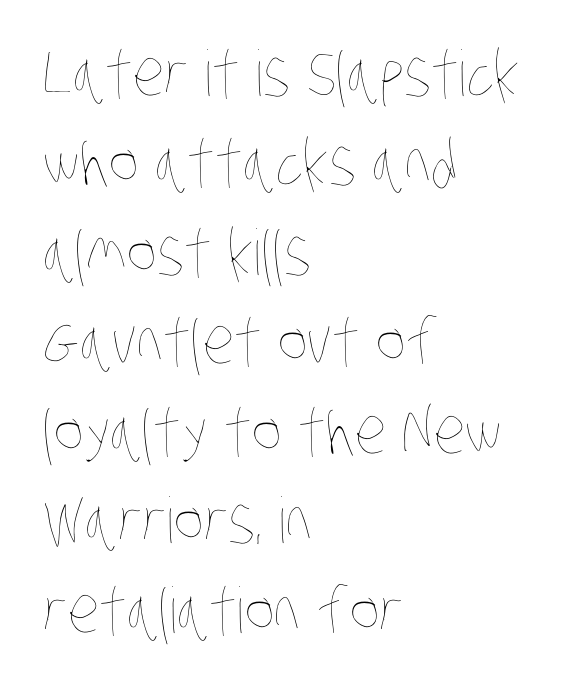
Glyph-to-glyph distance matches everyday printed text. The face used here is proportionally spaced, like ordinary book or web type. A typesetter would call this leading conventional body-copy spacing. Is the type heavy? It reads as light-to-regular instead. Left-aligned paragraph, ragged on the right. Each row of text sits above clean, open space.
